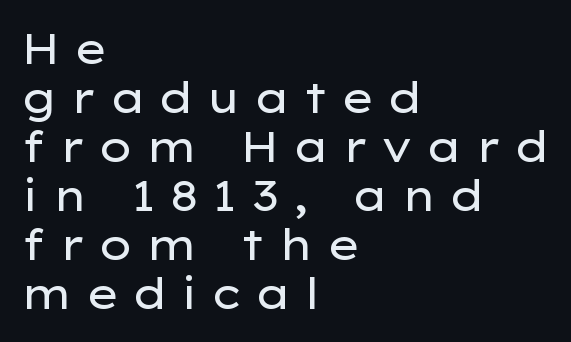
A student would call this left alignment; a typographer would say flush left, rag right. The line texture is sparse and dotted thanks to wide tracking. The letters advance in unequal steps, a hallmark of proportional type. Unmarked baselines from the first word to the last.
